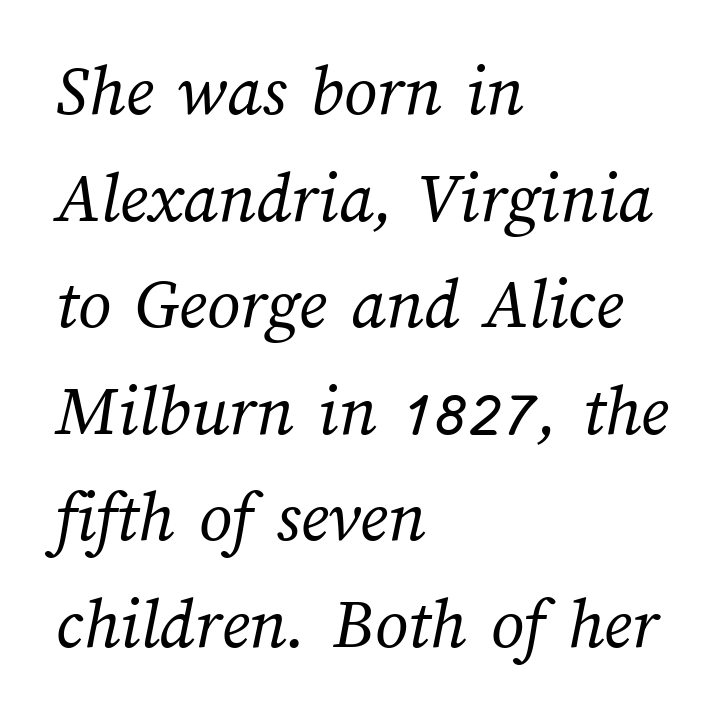
The space directly below the letters is spotless. Tracking here is standard; glyphs follow each other at the usual distance. Note the varied advance widths — an 'i' is clearly narrower than an 'm'. The leading is moderate, giving the passage an even texture. If you drew a ruler down the left edge, every line would touch it. Stem width sits at or under what a default text font uses.
